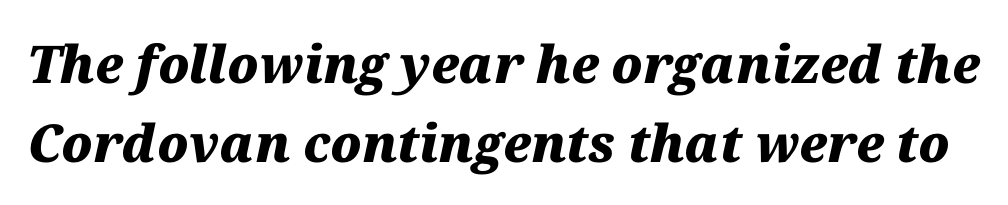
Q: Is the text bold? A: Yes.
Q: Is the text italic (slanted)? A: Yes, it leans right by about 12 degrees.
Q: Is the text underlined? A: No.
Q: Is the spacing between letters normal or unusually wide? A: Normal.
Q: Is the spacing between lines tight, normal or loose? A: Normal.
Q: Width (condensed, normal, or wide)? A: Normal.
Q: Stroke contrast? A: Medium.
Q: x-height? A: Medium.
Q: Monospaced? A: No.
